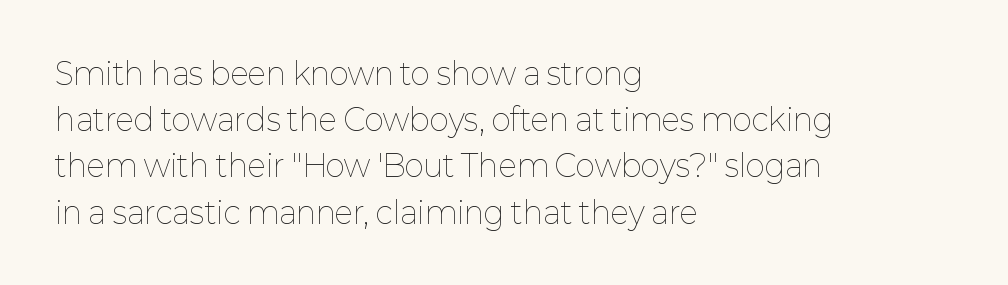
The image shows 30 px thin type, upright; set left-aligned, normal line spacing (1.54x), normal letter spacing, not underlined; low stroke contrast and a medium x-height.
